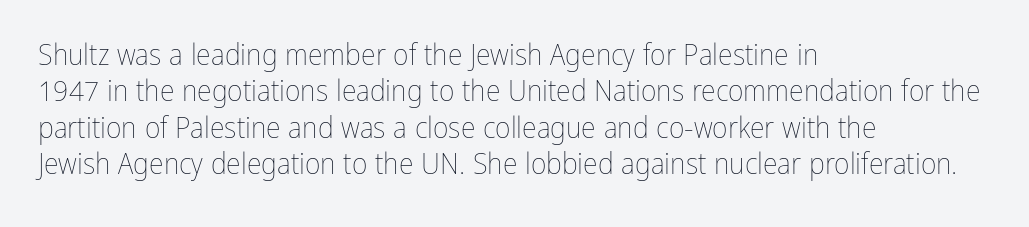
Q: Is the text bold? A: No.
Q: Is the text italic (slanted)? A: No, it is upright.
Q: Is the text underlined? A: No.
Q: How is the paragraph aligned? A: Left-aligned.
Q: Is the spacing between letters normal or unusually wide? A: Normal.
Q: Width (condensed, normal, or wide)? A: Condensed.
Q: Stroke contrast? A: Low.
Q: x-height? A: Medium.
Q: Monospaced? A: No.
